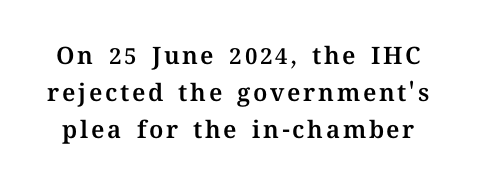
Posture: upright roman. A normal amount of white space separates one row of letters from the next. Plain, unruled lines of type.
